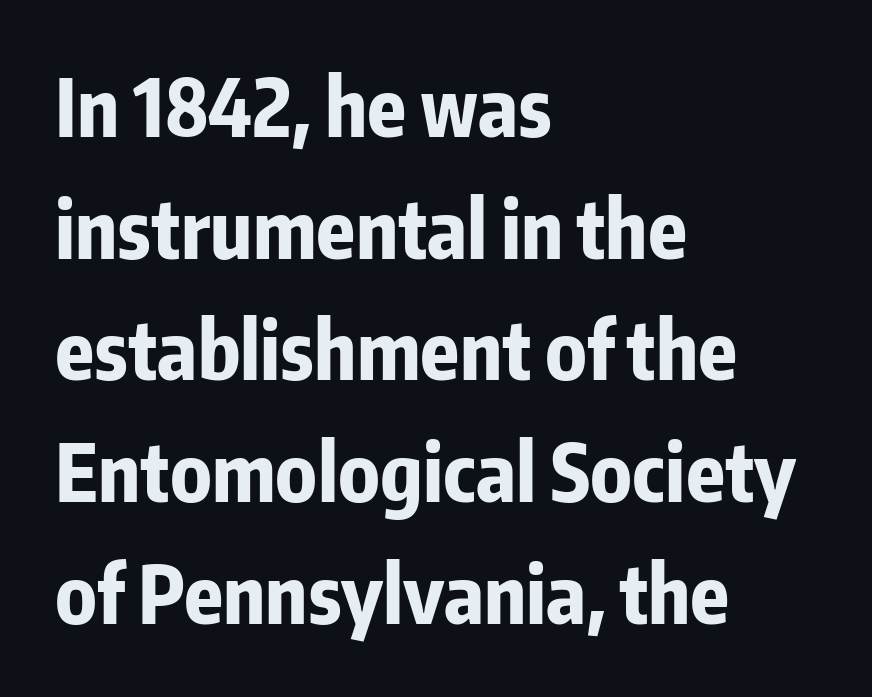
{"serif": "no", "italic": "no", "bold": "yes", "weight": "bold", "width": "condensed", "stroke_contrast": "low", "x_height": "medium", "monospaced": "no", "underline": "no", "align": "left", "line_spacing": "normal", "line_spacing_ratio": 1.54, "letter_spacing": "normal", "letter_spacing_em": 0.0, "glyph_px": 79}
